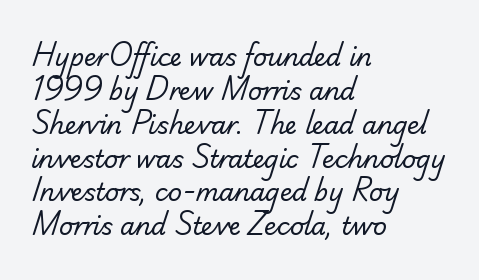
{"bold": "no", "underline": "no", "align": "left", "line_spacing": "normal", "line_spacing_ratio": 1.41, "letter_spacing": "normal", "letter_spacing_em": 0.0, "glyph_px": 24}
